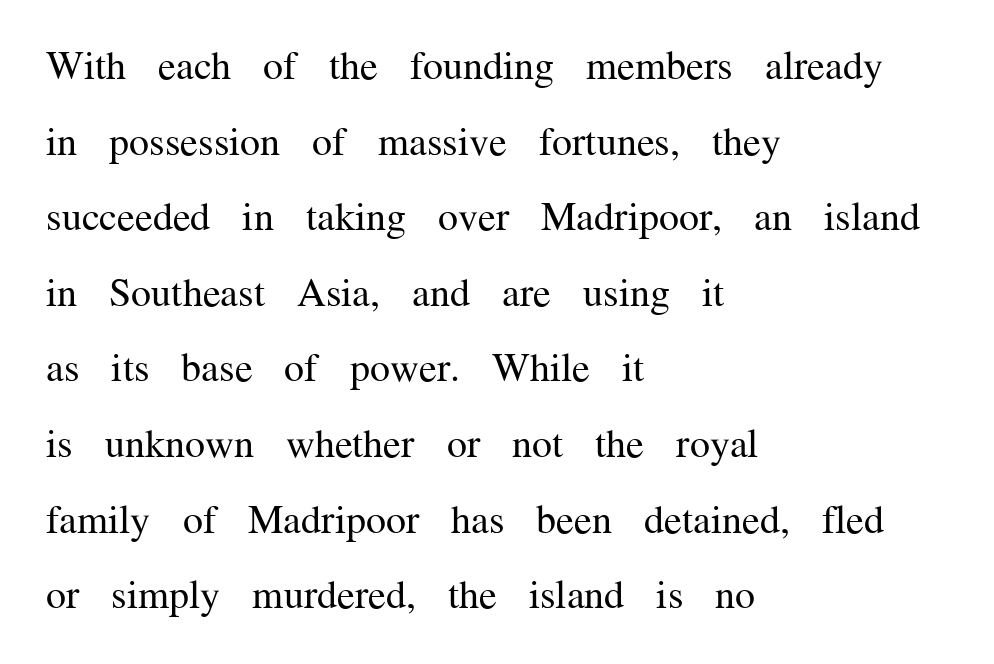
{"serif": "yes", "italic": "no", "bold": "no", "weight": "regular", "width": "normal", "stroke_contrast": "medium", "x_height": "medium", "monospaced": "no", "underline": "no", "align": "left", "line_spacing_ratio": 1.89, "letter_spacing": "normal", "letter_spacing_em": 0.0, "glyph_px": 40}
